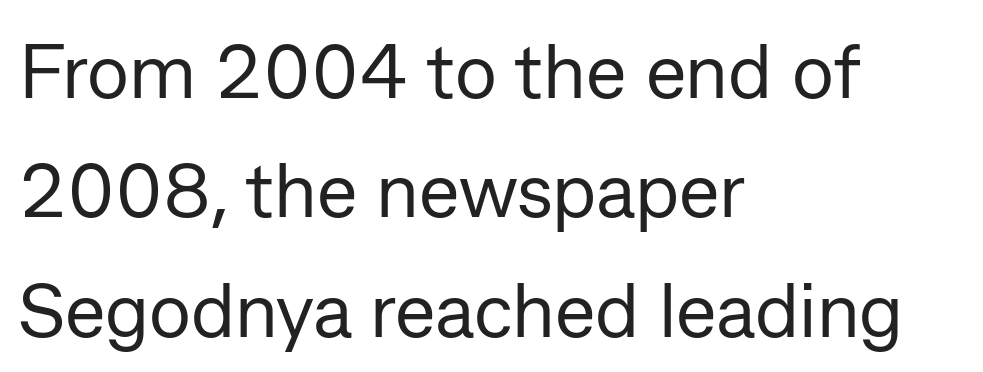
{"serif": "no", "italic": "no", "bold": "no", "weight": "regular", "width": "normal", "stroke_contrast": "low", "x_height": "medium", "monospaced": "no", "underline": "no", "align": "left", "line_spacing": "normal", "line_spacing_ratio": 1.55, "letter_spacing": "normal", "letter_spacing_em": 0.0, "glyph_px": 77}
